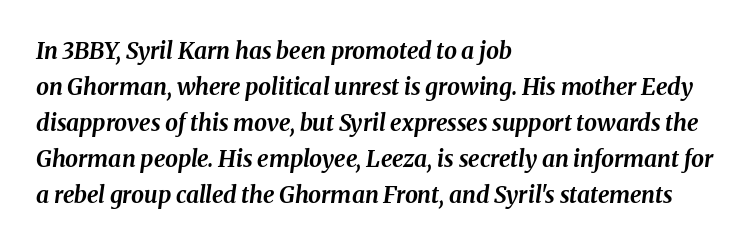
Q: Is the text bold? A: Yes.
Q: Is the text italic (slanted)? A: Yes, it leans right by about 8 degrees.
Q: Is the text underlined? A: No.
Q: How is the paragraph aligned? A: Left-aligned.
Q: Is the spacing between letters normal or unusually wide? A: Normal.
Q: Is the spacing between lines tight, normal or loose? A: Normal.
